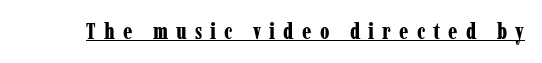
Q: Is the text bold? A: Yes.
Q: Is the text italic (slanted)? A: No, it is upright.
Q: Is the text underlined? A: Yes.
Q: Is the spacing between letters normal or unusually wide? A: Unusually wide.
